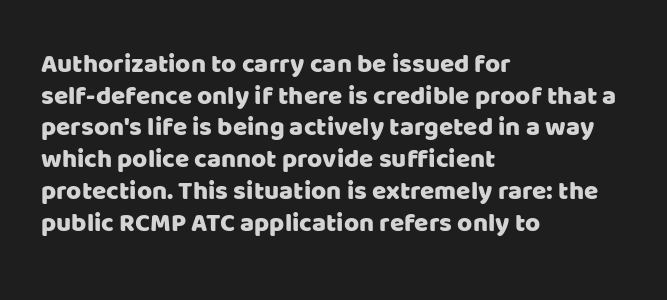
Q: Is the text italic (slanted)? A: No, it is upright.
Q: Is the text underlined? A: No.
Q: How is the paragraph aligned? A: Left-aligned.
Q: Is the spacing between letters normal or unusually wide? A: Normal.
